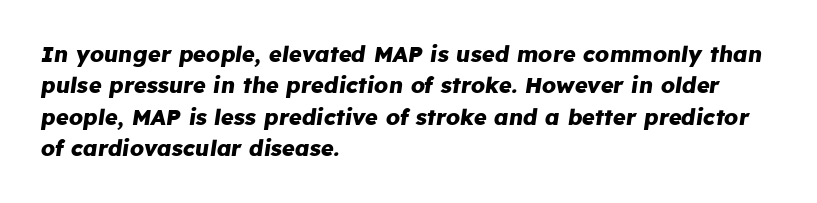
The image shows 22 px bold type, italic (leaning right); set left-aligned, normal line spacing (1.43x), normal letter spacing, not underlined.
